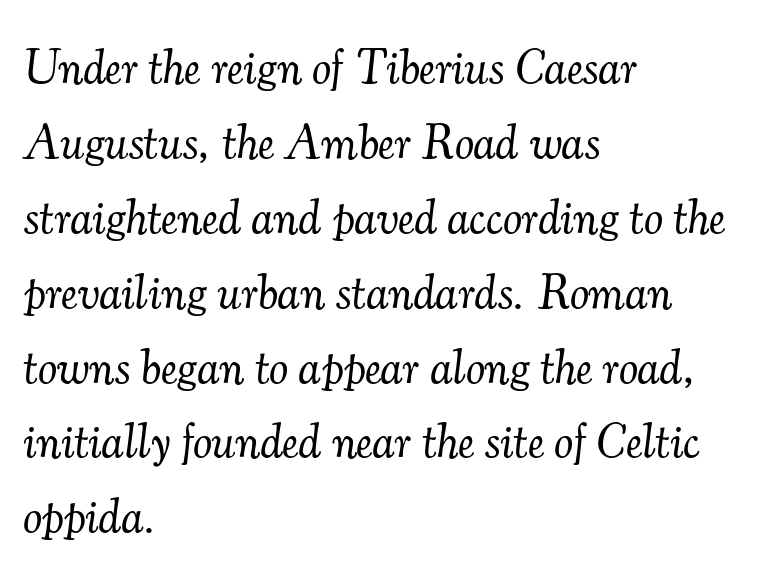
{"serif": "yes", "italic": "yes", "lean": "right", "slant_degrees": 7, "bold": "no", "weight": "light", "width": "normal", "stroke_contrast": "medium", "x_height": "small", "monospaced": "no", "underline": "no", "align": "left", "line_spacing": "normal", "line_spacing_ratio": 1.56, "letter_spacing": "normal", "letter_spacing_em": 0.0, "glyph_px": 48}
